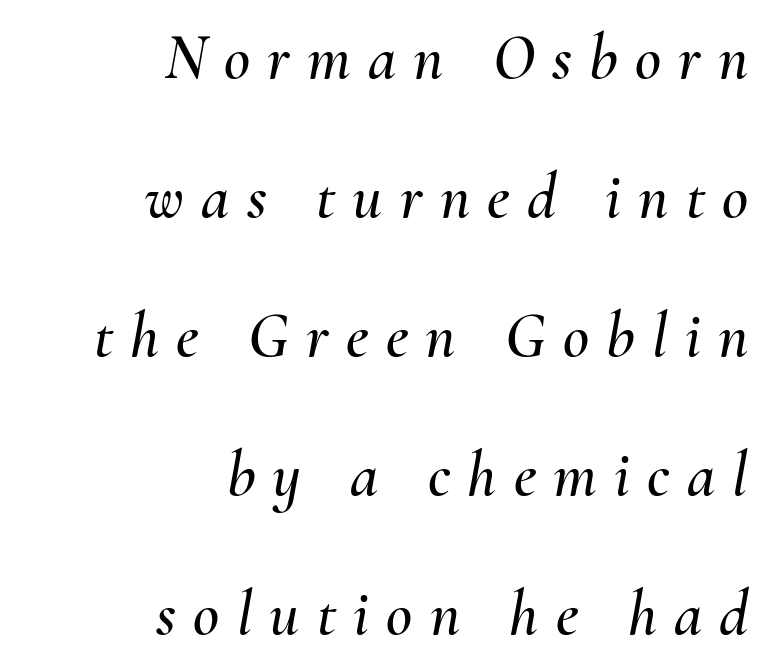
The image shows 64 px text type, italic (leaning right); set right-aligned, loose line spacing (2.17x), unusually wide letter spacing (+0.27 em), not underlined; medium stroke contrast and a small x-height.
